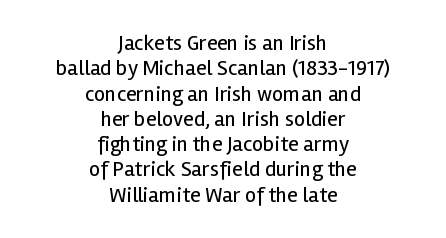
The image shows 22 px text type, upright; set centered, tight line spacing (1.15x), normal letter spacing, not underlined.
